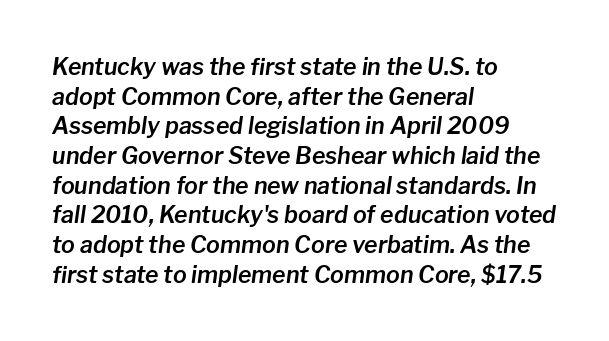
Q: Is the text italic (slanted)? A: Yes, it leans right by about 8 degrees.
Q: Is the text underlined? A: No.
Q: How is the paragraph aligned? A: Left-aligned.
Q: Is the spacing between letters normal or unusually wide? A: Normal.
Q: Is the spacing between lines tight, normal or loose? A: Normal.
